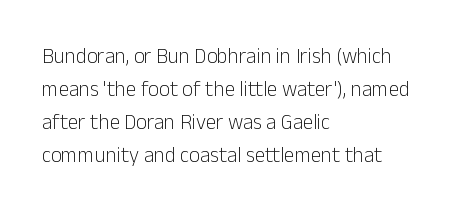
The image shows 21 px text type, upright; set left-aligned, normal line spacing (1.57x), normal letter spacing, not underlined.
